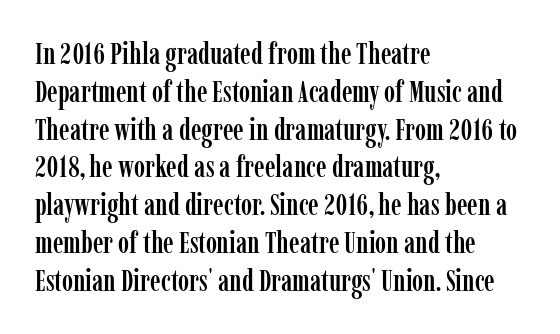
{"serif": "yes", "italic": "no", "width": "condensed", "stroke_contrast": "low", "x_height": "medium", "monospaced": "no", "underline": "no", "align": "left", "line_spacing": "normal", "line_spacing_ratio": 1.26, "letter_spacing": "normal", "letter_spacing_em": 0.0, "glyph_px": 30}
